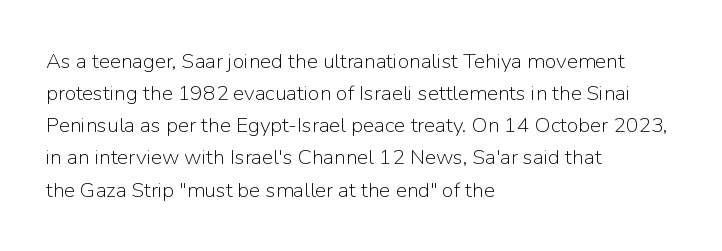
Q: Is the text bold? A: No.
Q: Is the text italic (slanted)? A: No, it is upright.
Q: Is the text underlined? A: No.
Q: How is the paragraph aligned? A: Left-aligned.
Q: Is the spacing between letters normal or unusually wide? A: Normal.
Q: Is the spacing between lines tight, normal or loose? A: Normal.
